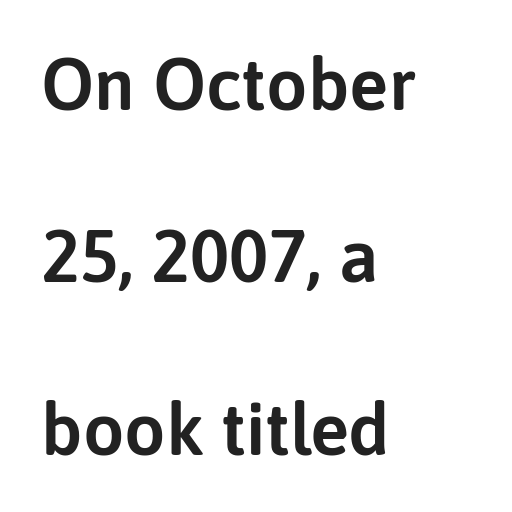
The image shows 73 px sans-serif type, upright; set left-aligned, loose line spacing (2.36x), normal letter spacing, not underlined; low stroke contrast and a medium x-height.
